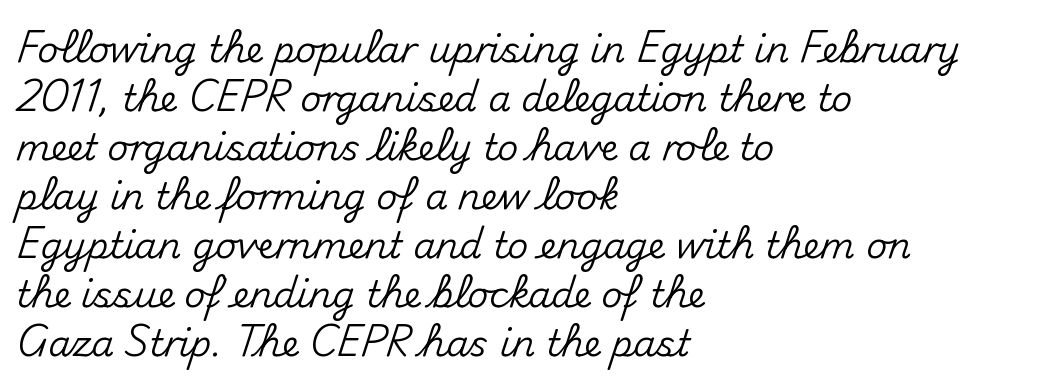
Honestly, the letter spacing is just normal — you wouldn't notice it. No feet cap the strokes, marking this as sans-serif type. Left-aligned paragraph, ragged on the right. Each letter keeps its own natural width here, so spacing adapts to shape. Line spacing here is normal.
